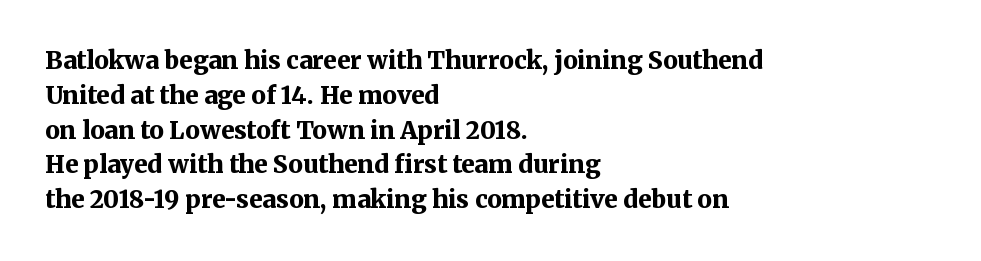
{"italic": "no", "bold": "yes", "underline": "no", "align": "left", "line_spacing": "normal", "line_spacing_ratio": 1.45, "letter_spacing": "normal", "letter_spacing_em": 0.0, "glyph_px": 24}
